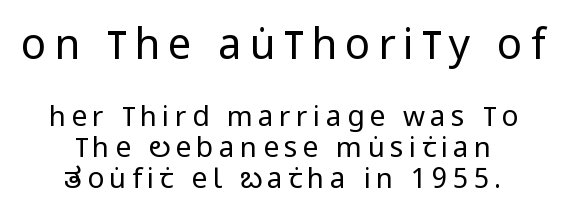
Notice how the passage keeps no hard edge, just a central spine. Rows of type sit shoulder to shoulder in the vertical direction. Do the characters align in a grid? No, the font is proportional. The characters display no serif detailing; their extremities are plain.
